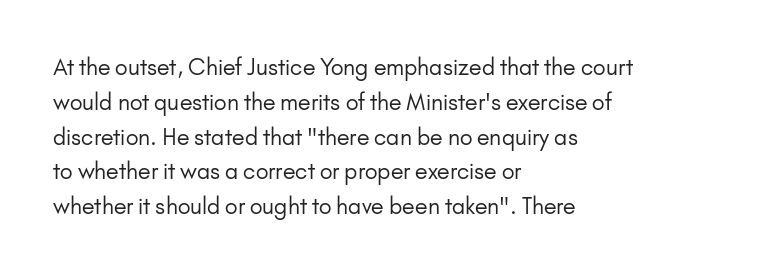
Q: Is the text bold? A: No.
Q: Is the text italic (slanted)? A: No, it is upright.
Q: Is the text underlined? A: No.
Q: How is the paragraph aligned? A: Left-aligned.
Q: Is the spacing between letters normal or unusually wide? A: Normal.
Q: Is the spacing between lines tight, normal or loose? A: Normal.
